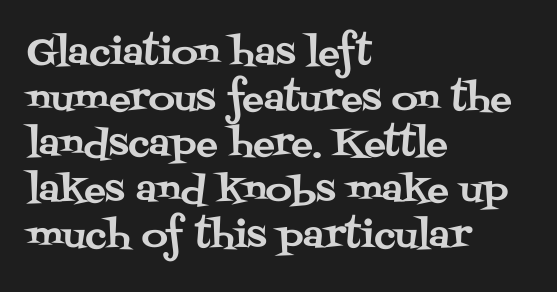
Q: Is the text italic (slanted)? A: No, it is upright.
Q: Is the typeface a serif or a sans-serif typeface? A: Serif.
Q: Is the text underlined? A: No.
Q: How is the paragraph aligned? A: Left-aligned.
Q: Is the spacing between letters normal or unusually wide? A: Normal.
Q: Is the spacing between lines tight, normal or loose? A: Normal.
Q: Width (condensed, normal, or wide)? A: Normal.
Q: Stroke contrast? A: Medium.
Q: x-height? A: Large.
Q: Monospaced? A: No.
